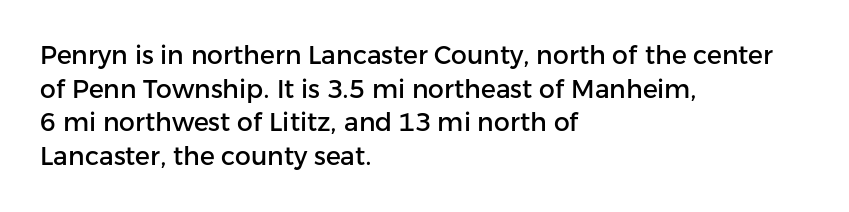
Q: Is the text italic (slanted)? A: No, it is upright.
Q: Is the text underlined? A: No.
Q: How is the paragraph aligned? A: Left-aligned.
Q: Is the spacing between letters normal or unusually wide? A: Normal.
Q: Is the spacing between lines tight, normal or loose? A: Normal.
